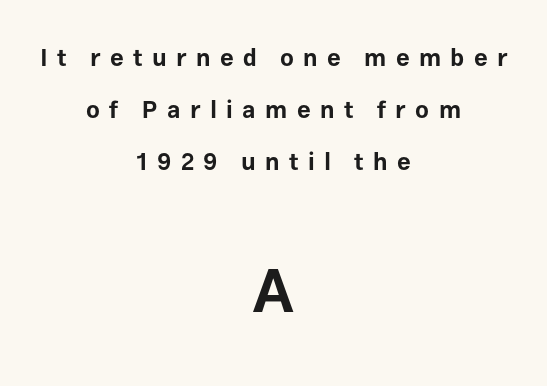
Regarding leading, the lines here are spaced well apart. Descenders are the only things crossing below the line. Compared with an ordinary text face, these strokes are far heavier — a full bold. In terms of letterspacing, this is a distinctly airy, spread setting. Where is the straight margin? There isn't one; the lines are centered.
